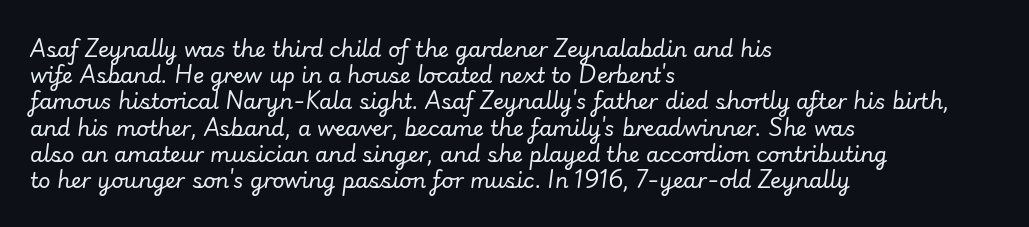
{"italic": "yes", "lean": "right", "slant_degrees": 7, "bold": "no", "underline": "no", "align": "left", "line_spacing": "normal", "line_spacing_ratio": 1.25, "letter_spacing": "normal", "letter_spacing_em": 0.0, "glyph_px": 21}
